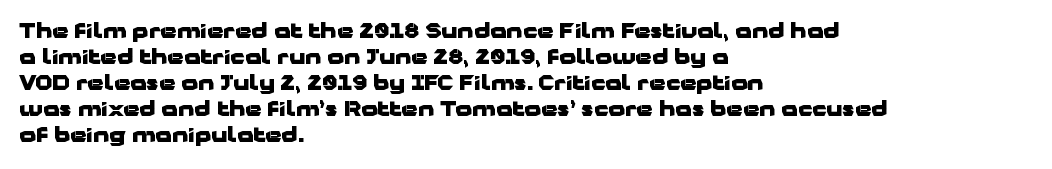
The strokes are fattened all the way to bold. Visually the block forms a straight wall on the left and a jagged coastline on the right. A typesetter would mark this as roman, not italic. The words here are not underlined.
